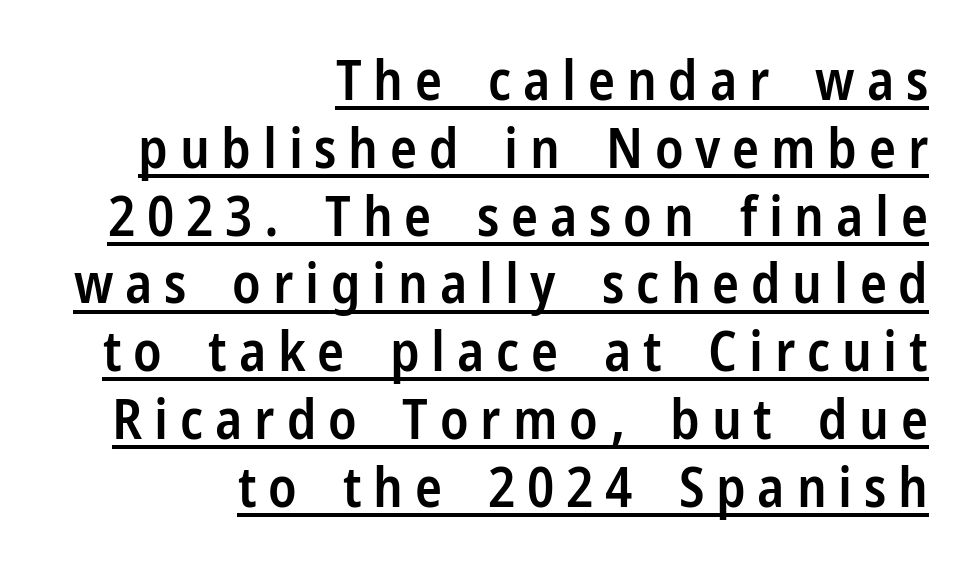
{"serif": "no", "italic": "no", "bold": "semi", "weight": "semibold", "width": "condensed", "stroke_contrast": "low", "x_height": "medium", "monospaced": "no", "underline": "yes", "align": "right", "line_spacing_ratio": 1.21, "letter_spacing": "wide", "letter_spacing_em": 0.21, "glyph_px": 56}
